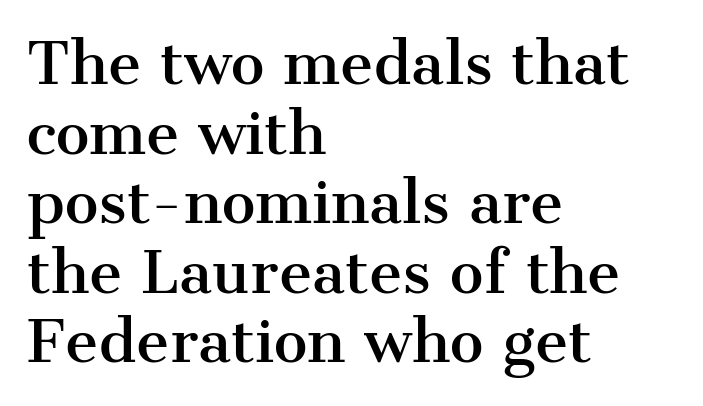
{"serif": "yes", "italic": "no", "width": "normal", "stroke_contrast": "medium", "x_height": "medium", "monospaced": "no", "underline": "no", "align": "left", "line_spacing_ratio": 1.22, "letter_spacing": "normal", "letter_spacing_em": 0.0, "glyph_px": 57}
